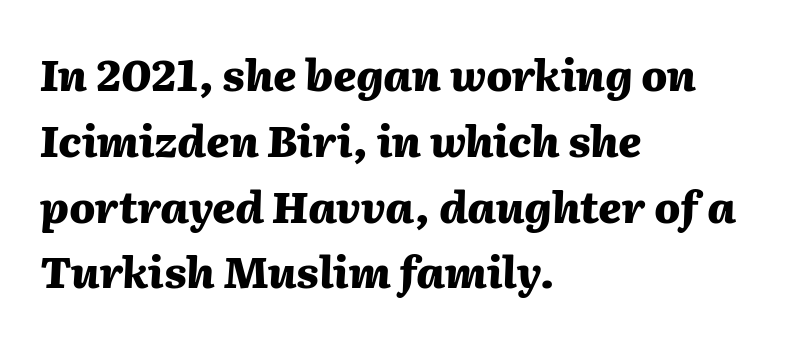
{"italic": "yes", "lean": "right", "slant_degrees": 2, "bold": "yes", "weight": "heavy", "width": "normal", "stroke_contrast": "medium", "x_height": "medium", "monospaced": "no", "underline": "no", "align": "left", "line_spacing": "normal", "line_spacing_ratio": 1.53, "letter_spacing": "normal", "letter_spacing_em": 0.0, "glyph_px": 43}
